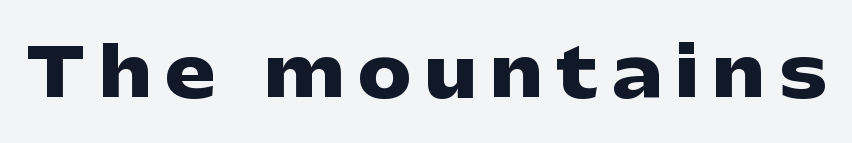
Q: Is the text bold? A: Yes.
Q: Is the text italic (slanted)? A: No, it is upright.
Q: Is the typeface a serif or a sans-serif typeface? A: Sans-serif.
Q: Is the text underlined? A: No.
Q: Is the spacing between letters normal or unusually wide? A: Unusually wide.
Q: Width (condensed, normal, or wide)? A: Wide.
Q: Stroke contrast? A: Low.
Q: x-height? A: Medium.
Q: Monospaced? A: No.
